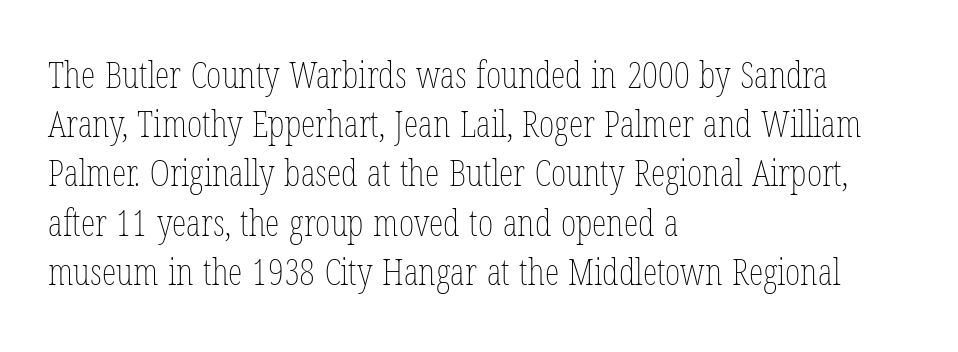
The typeface has the unassuming heft of standard copy or less. A bare baseline throughout the passage. Leading: standard. This rendering uses left alignment, leaving the right contour irregular. Tracking value appears to be zero — textbook default spacing. The type sits square on the baseline with zero lean.
